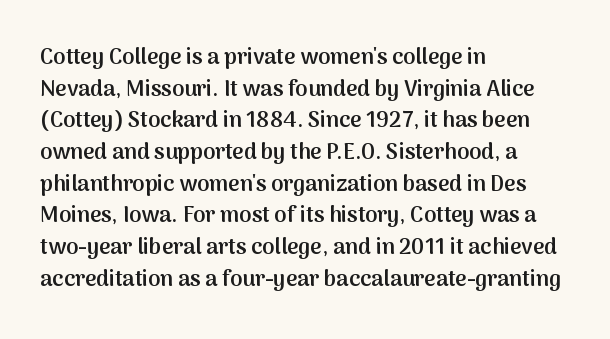
The image shows 22 px text type, upright; set left-aligned, normal line spacing (1.44x), normal letter spacing, not underlined.
